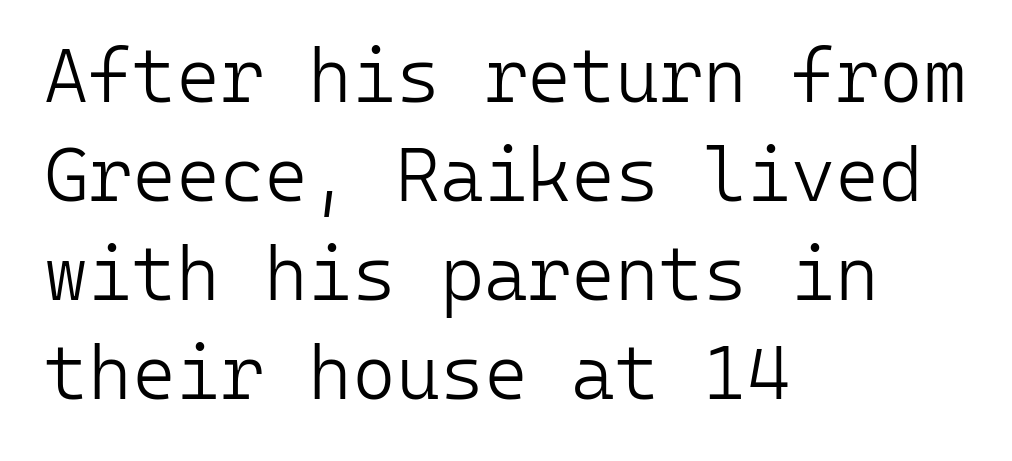
{"serif": "no", "italic": "no", "bold": "no", "weight": "light", "width": "normal", "stroke_contrast": "low", "x_height": "medium", "monospaced": "yes", "underline": "no", "align": "left", "line_spacing": "normal", "line_spacing_ratio": 1.32, "letter_spacing": "normal", "letter_spacing_em": 0.0, "glyph_px": 75}
